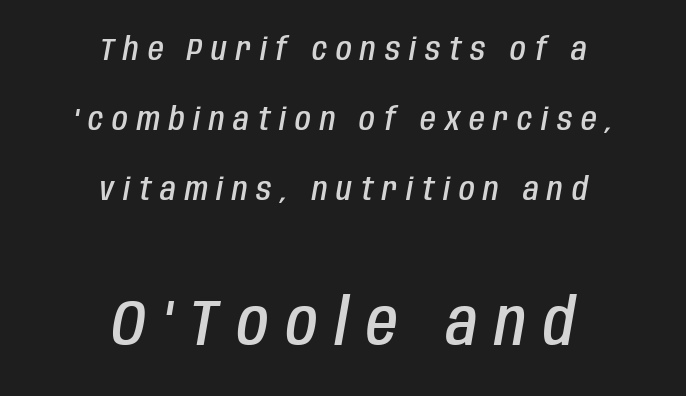
The image shows 64 px semibold, condensed type, italic (leaning right); set centered, loose line spacing (2.18x), unusually wide letter spacing (+0.28 em), not underlined; the second (bottom) block is 2.0x larger; low stroke contrast and a large x-height.
